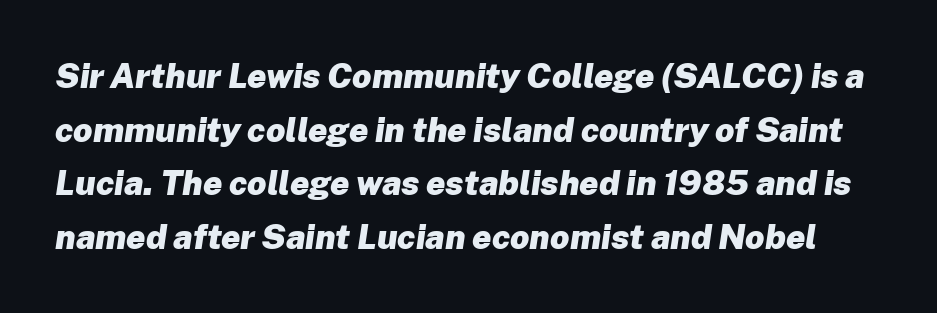
The rendering uses a moderate line-height, typical for paragraphs. Bare-footed words on every line. You could call the tracking neutral — neither tight nor loose. The rendering uses natural spacing where letterforms have individual widths. In terms of weight, the rendering is a true, heavy bold.
